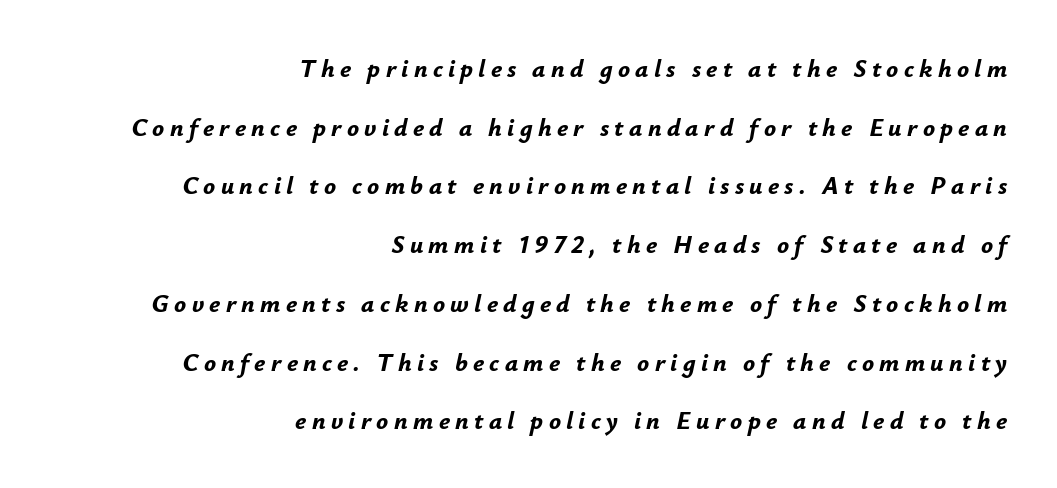
Each word looks stretched out because of the extra space between its letters. Emphasis-style slanted type is in use. These words are printed bold, with thick strokes throughout. Rows of type keep a wide berth in the vertical direction. The string is rendered with underlining switched off. All the whitespace from short lines collects on the left.
